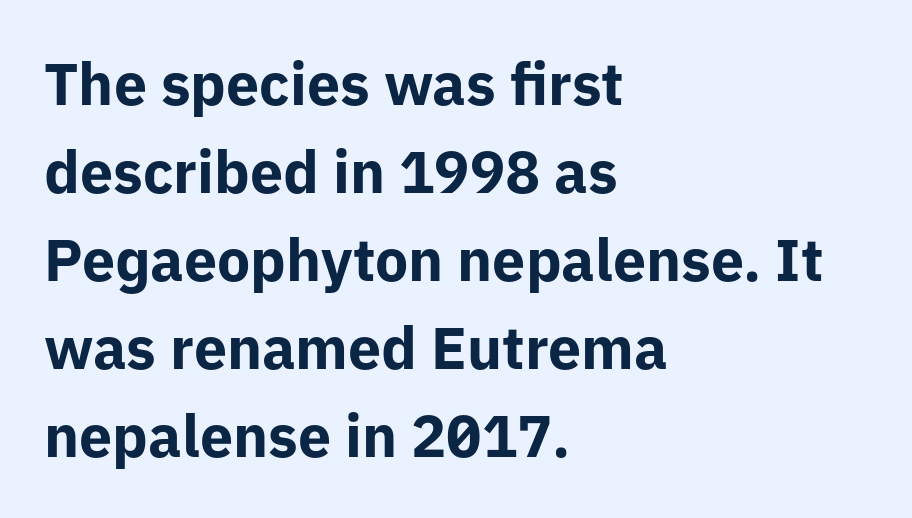
The image shows 59 px bold sans-serif type, upright; set left-aligned, normal line spacing (1.49x), normal letter spacing, not underlined; low stroke contrast and a medium x-height.
